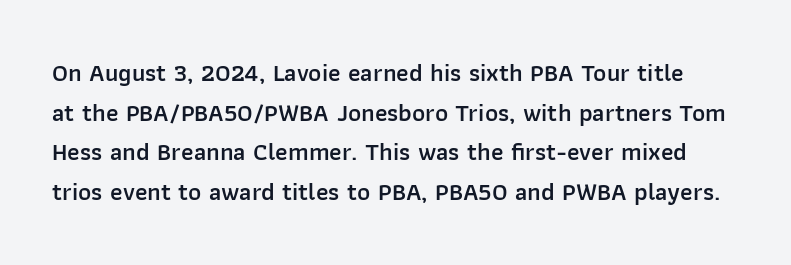
The image shows 25 px text type, upright; set normal line spacing (1.59x), normal letter spacing, not underlined.
